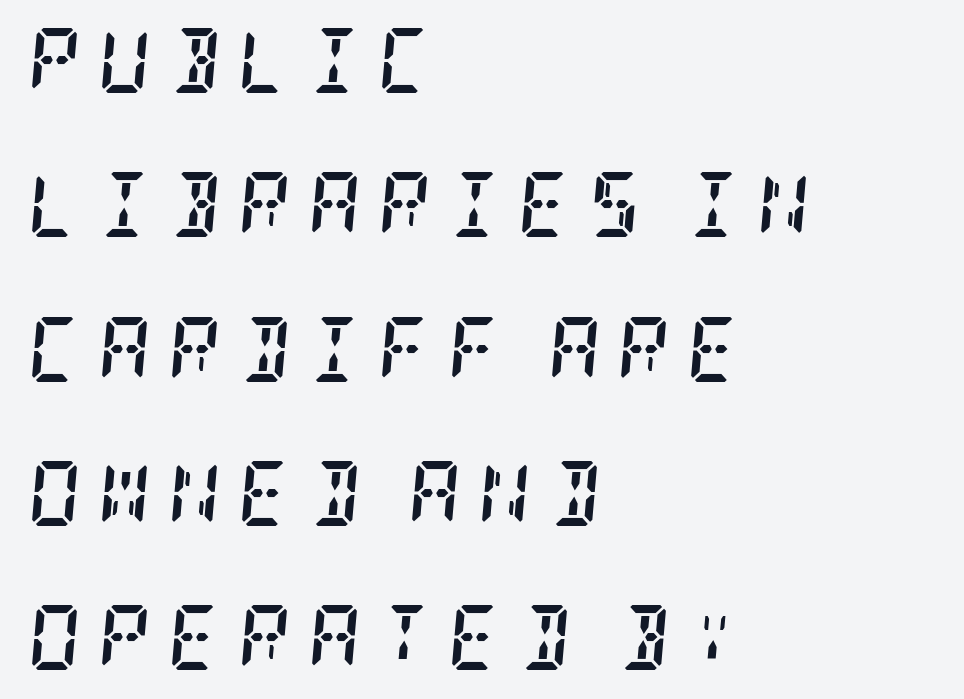
Descenders hang freely into open space. Observe the lean: these are italic letterforms. Students, this is bold: see how much ink each stroke carries. Observe the serifs anchoring each vertical stroke in this sample.
